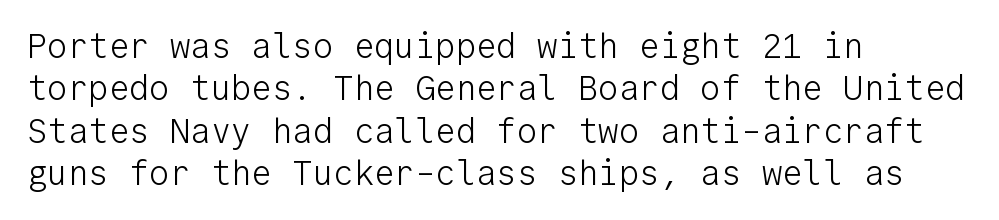
{"serif": "no", "italic": "no", "bold": "no", "weight": "light", "width": "normal", "stroke_contrast": "low", "x_height": "medium", "monospaced": "yes", "underline": "no", "align": "left", "line_spacing": "normal", "line_spacing_ratio": 1.25, "letter_spacing": "normal", "letter_spacing_em": 0.0, "glyph_px": 34}
